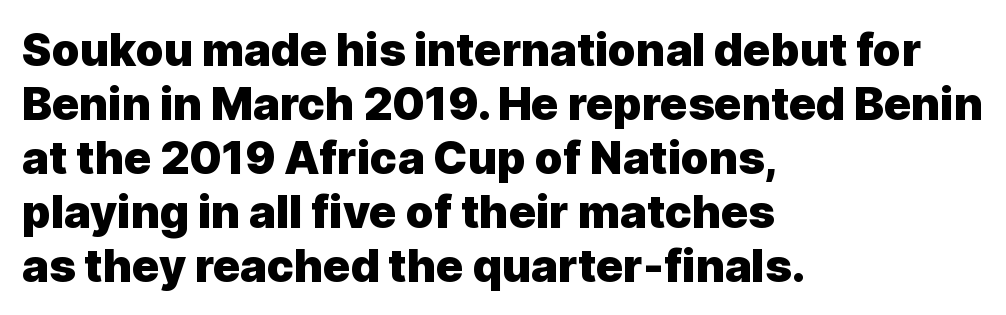
Q: Is the text bold? A: Yes.
Q: Is the text italic (slanted)? A: No, it is upright.
Q: Is the typeface a serif or a sans-serif typeface? A: Sans-serif.
Q: Is the text underlined? A: No.
Q: How is the paragraph aligned? A: Left-aligned.
Q: Is the spacing between letters normal or unusually wide? A: Normal.
Q: Width (condensed, normal, or wide)? A: Normal.
Q: x-height? A: Medium.
Q: Monospaced? A: No.
